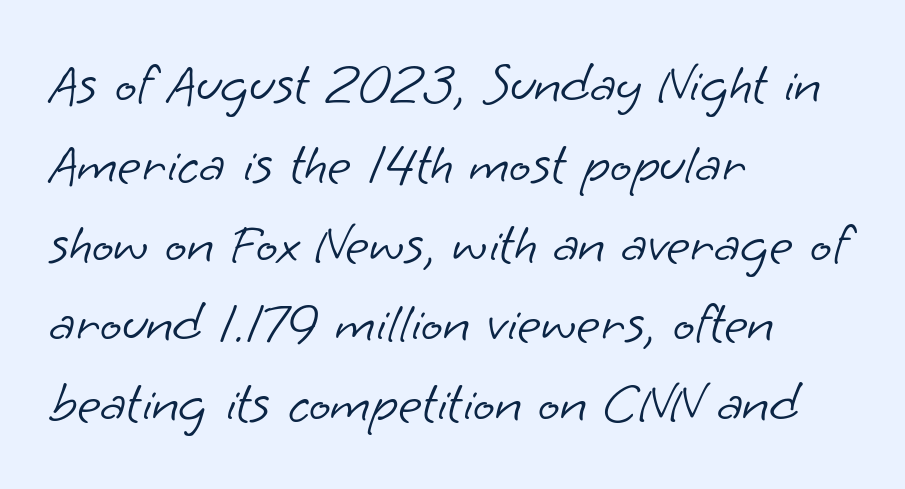
The image shows 57 px light sans-serif type; set left-aligned, normal line spacing (1.4x), normal letter spacing, not underlined; low stroke contrast and a small x-height.
